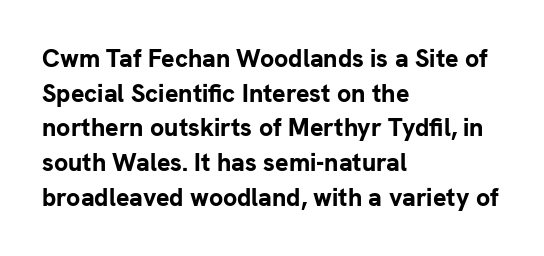
{"italic": "no", "bold": "yes", "underline": "no", "align": "left", "line_spacing": "normal", "line_spacing_ratio": 1.39, "letter_spacing": "normal", "letter_spacing_em": 0.0, "glyph_px": 25}
